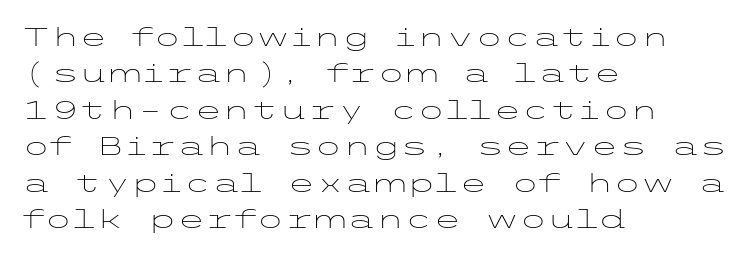
The image shows 26 px text type, upright; set left-aligned, normal line spacing (1.4x), normal letter spacing, not underlined.
